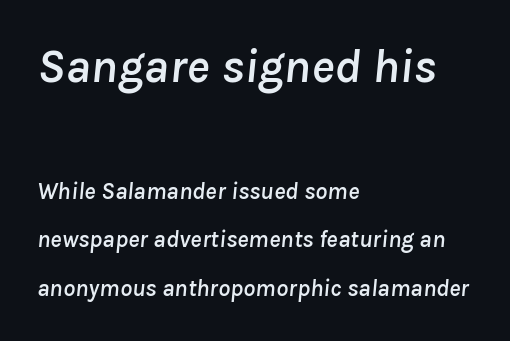
The image shows 49 px text type, italic (leaning right); set left-aligned, loose line spacing (2.03x), normal letter spacing, not underlined; the first (top) block is 2.04x larger; low stroke contrast and a medium x-height.
